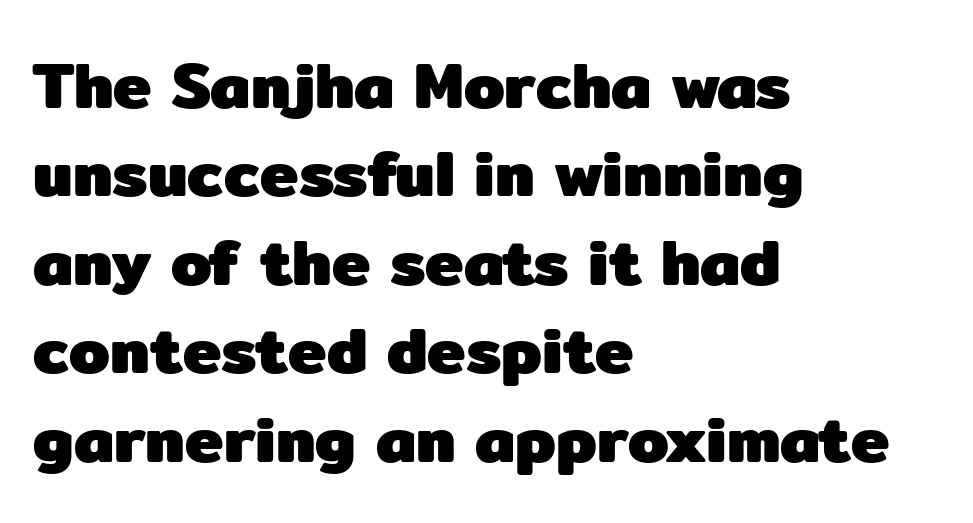
Every character sits straight up, as roman type does. A typesetter would call this zero additional tracking. Is there much room between lines? A standard amount, neither cramped nor airy. Plain, unruled lines of type.
